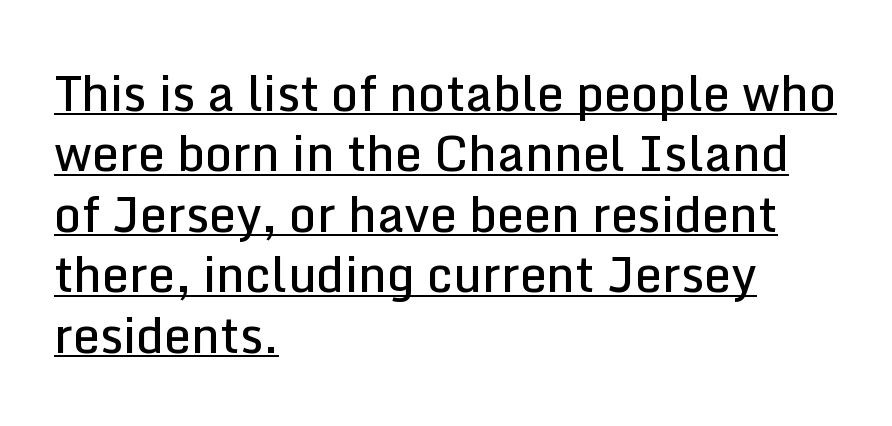
Spacing between characters is what you'd get straight out of the box. Varying glyph widths throughout — classic text-font behaviour. In terms of leading, this rendering sits right in the middle. Does the copy run flush right? No — it runs flush left.
